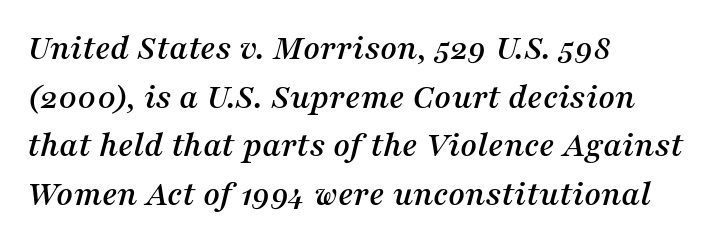
{"serif": "yes", "italic": "yes", "lean": "right", "slant_degrees": 16, "width": "normal", "stroke_contrast": "medium", "x_height": "medium", "monospaced": "no", "underline": "no", "align": "left", "line_spacing": "normal", "line_spacing_ratio": 1.35, "letter_spacing": "normal", "letter_spacing_em": 0.0, "glyph_px": 36}
